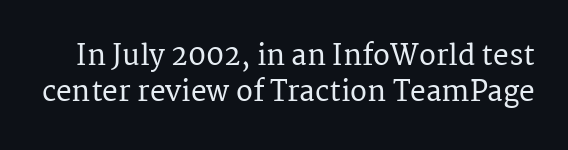
Q: Is the text italic (slanted)? A: No, it is upright.
Q: Is the typeface a serif or a sans-serif typeface? A: Serif.
Q: Is the text underlined? A: No.
Q: Is the spacing between letters normal or unusually wide? A: Normal.
Q: Is the spacing between lines tight, normal or loose? A: Normal.
Q: Width (condensed, normal, or wide)? A: Normal.
Q: Stroke contrast? A: Medium.
Q: x-height? A: Medium.
Q: Monospaced? A: No.
